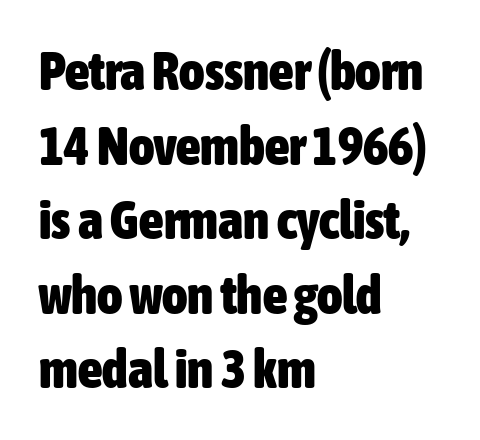
{"serif": "no", "italic": "no", "bold": "yes", "weight": "heavy", "width": "condensed", "stroke_contrast": "low", "x_height": "medium", "monospaced": "no", "underline": "no", "align": "left", "line_spacing": "normal", "line_spacing_ratio": 1.38, "letter_spacing": "normal", "letter_spacing_em": 0.0, "glyph_px": 54}
